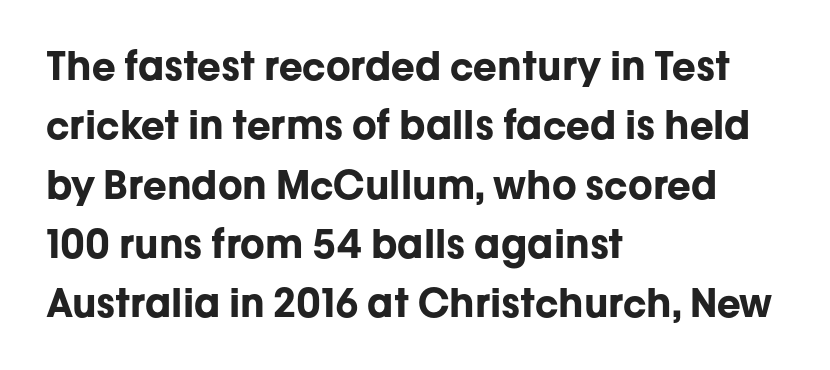
The image shows 39 px bold sans-serif type, upright; set left-aligned, normal line spacing (1.52x), normal letter spacing, not underlined; low stroke contrast and a medium x-height.
